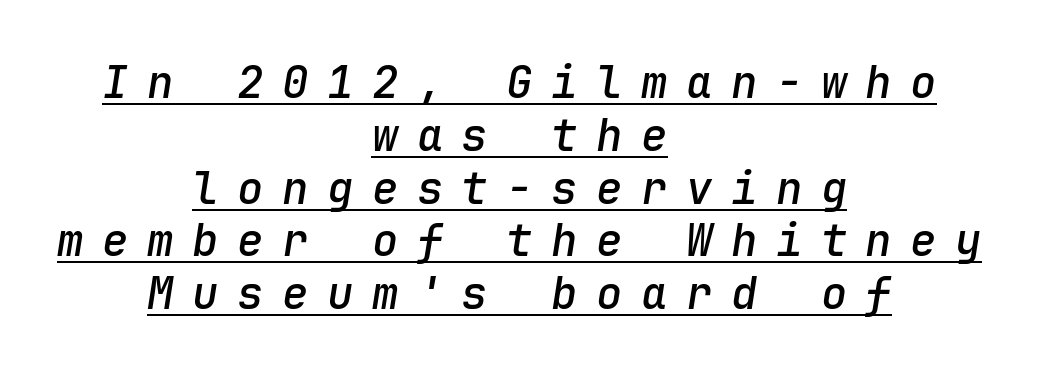
{"italic": "yes", "lean": "right", "slant_degrees": 9, "bold": "semi", "weight": "semibold", "width": "normal", "stroke_contrast": "low", "x_height": "medium", "monospaced": "yes", "underline": "yes", "align": "center", "line_spacing_ratio": 1.2, "letter_spacing": "wide", "letter_spacing_em": 0.42, "glyph_px": 44}
